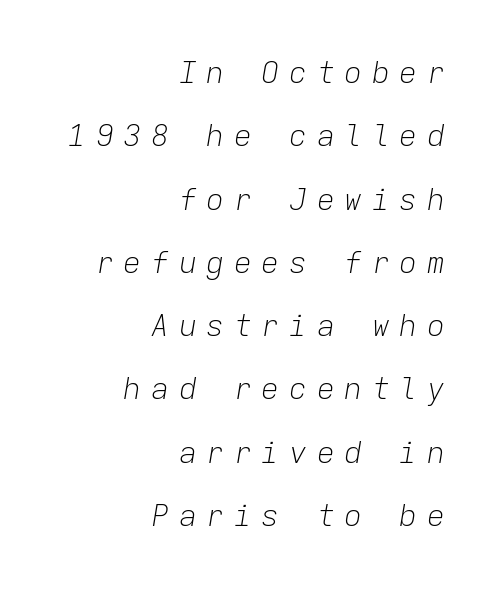
{"italic": "yes", "lean": "right", "slant_degrees": 9, "bold": "no", "weight": "light", "width": "normal", "stroke_contrast": "low", "x_height": "medium", "monospaced": "yes", "underline": "no", "align": "right", "line_spacing": "loose", "line_spacing_ratio": 2.11, "letter_spacing": "wide", "letter_spacing_em": 0.32, "glyph_px": 30}
